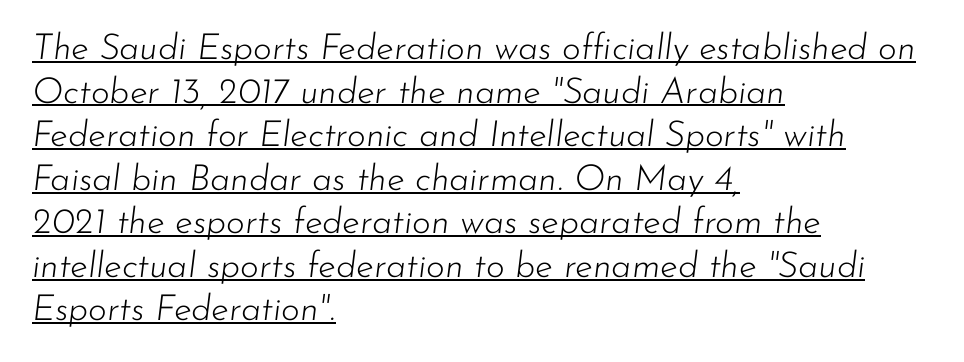
Q: Is the text bold? A: No.
Q: Is the text italic (slanted)? A: Yes, it leans right by about 7 degrees.
Q: Is the text underlined? A: Yes.
Q: How is the paragraph aligned? A: Left-aligned.
Q: Is the spacing between letters normal or unusually wide? A: Normal.
Q: Width (condensed, normal, or wide)? A: Normal.
Q: Stroke contrast? A: Low.
Q: x-height? A: Small.
Q: Monospaced? A: No.
